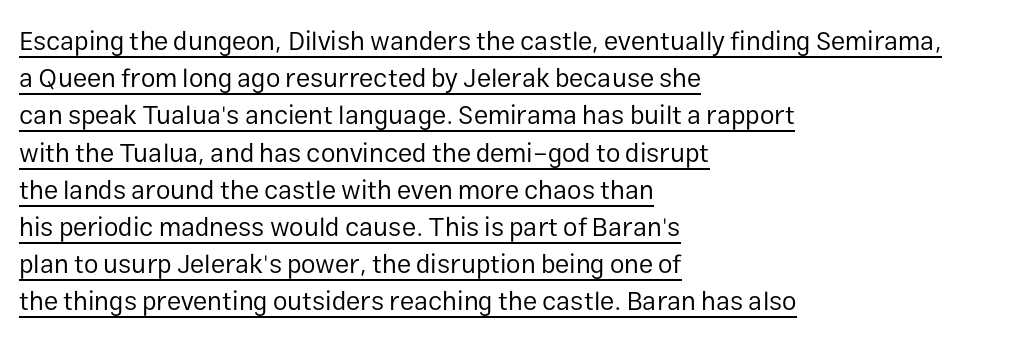
Q: Is the text bold? A: No.
Q: Is the text italic (slanted)? A: No, it is upright.
Q: Is the text underlined? A: Yes.
Q: How is the paragraph aligned? A: Left-aligned.
Q: Is the spacing between letters normal or unusually wide? A: Normal.
Q: Is the spacing between lines tight, normal or loose? A: Normal.
